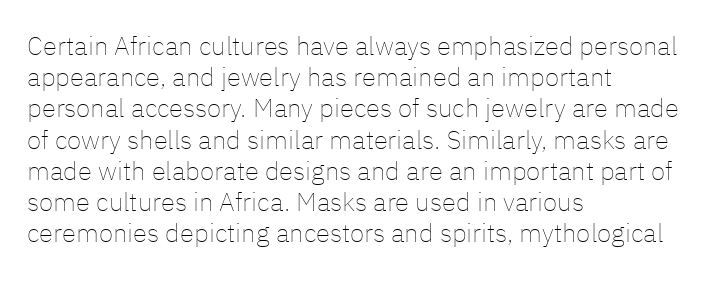
{"italic": "no", "bold": "no", "underline": "no", "align": "left", "line_spacing_ratio": 1.2, "letter_spacing": "normal", "letter_spacing_em": 0.0, "glyph_px": 26}
